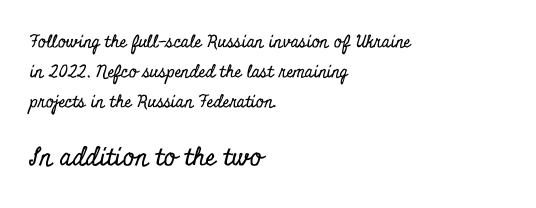
Q: Is the text italic (slanted)? A: Yes.
Q: Is the text underlined? A: No.
Q: How is the paragraph aligned? A: Left-aligned.
Q: Is the spacing between letters normal or unusually wide? A: Normal.
Q: Which block of text is set in a larger size, the first (top) or the second (bottom)? A: The second (bottom) one.
